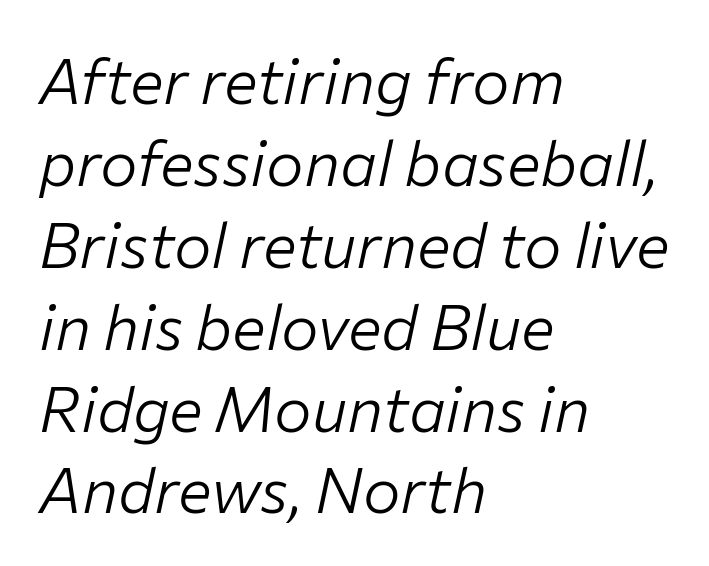
{"italic": "yes", "lean": "right", "slant_degrees": 12, "bold": "no", "weight": "light", "width": "normal", "stroke_contrast": "low", "x_height": "medium", "monospaced": "no", "underline": "no", "align": "left", "line_spacing": "normal", "line_spacing_ratio": 1.3, "letter_spacing": "normal", "letter_spacing_em": 0.0, "glyph_px": 63}
